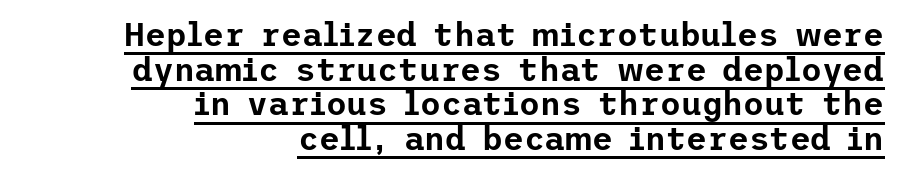
The image shows 32 px sans-serif type, upright; set right-aligned, tight line spacing (1.08x), normal letter spacing, underlined; low stroke contrast and a medium x-height.
